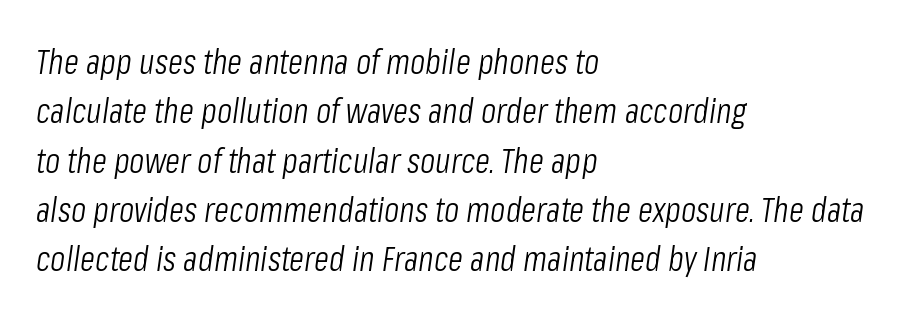
The image shows 35 px light, condensed type, italic (leaning right); set left-aligned, normal line spacing (1.41x), normal letter spacing, not underlined; low stroke contrast and a medium x-height.
